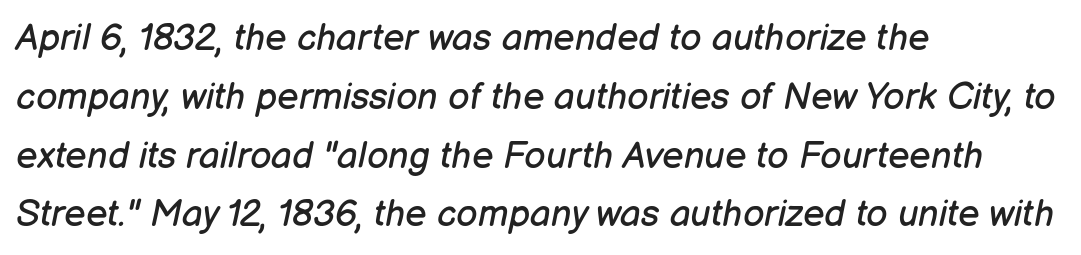
Q: Is the text bold? A: No.
Q: Is the text italic (slanted)? A: Yes, it leans right by about 12 degrees.
Q: Is the text underlined? A: No.
Q: How is the paragraph aligned? A: Left-aligned.
Q: Is the spacing between letters normal or unusually wide? A: Normal.
Q: Is the spacing between lines tight, normal or loose? A: Normal.
Q: Width (condensed, normal, or wide)? A: Normal.
Q: Stroke contrast? A: Low.
Q: x-height? A: Medium.
Q: Monospaced? A: No.
